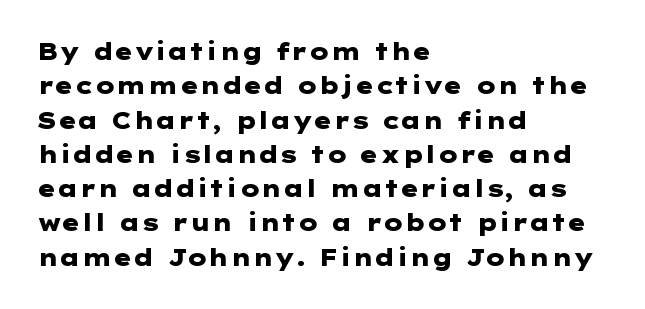
The space directly below the letters is spotless. Interline gaps are of average width in this sample. Ascenders rise straight up at ninety degrees. The rendering anchors every line to the left-hand side. The horizontal fit of the characters is conventional and even. The sample has been set heavy, in full bold.
